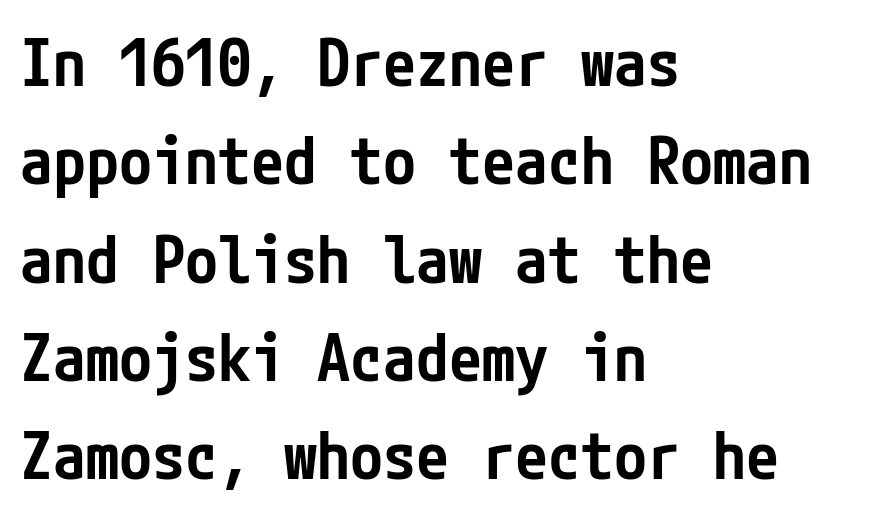
The image shows 66 px semibold, condensed sans-serif type, upright; set left-aligned, normal line spacing (1.49x), normal letter spacing, not underlined; low stroke contrast and a medium x-height.
